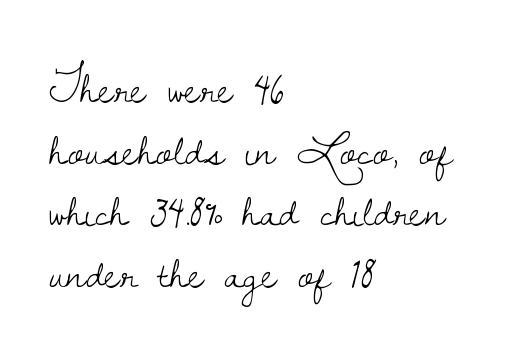
The image shows 47 px light serif type; set left-aligned, normal line spacing (1.31x), normal letter spacing, not underlined; low stroke contrast and a small x-height.
